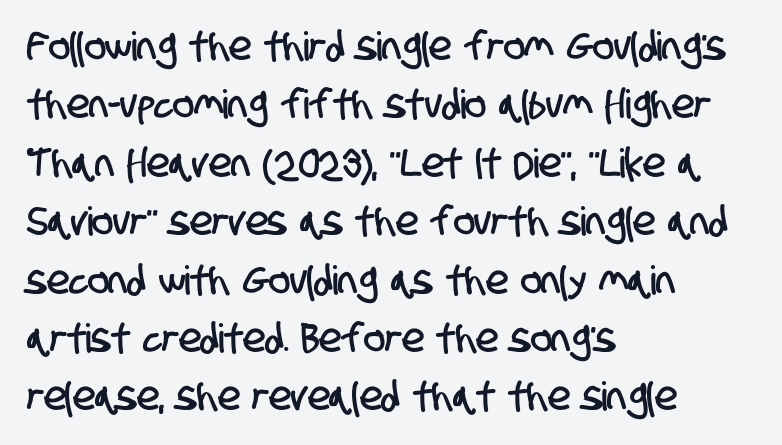
{"serif": "no", "width": "condensed", "stroke_contrast": "low", "x_height": "large", "monospaced": "no", "underline": "no", "align": "left", "line_spacing": "normal", "line_spacing_ratio": 1.46, "letter_spacing": "normal", "letter_spacing_em": 0.0, "glyph_px": 40}
